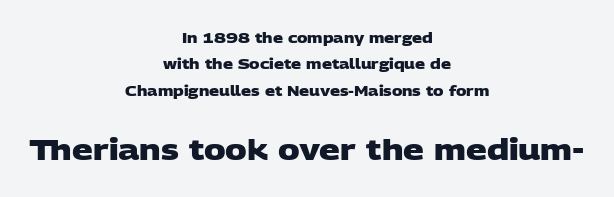
{"serif": "no", "bold": "yes", "weight": "heavy", "width": "wide", "stroke_contrast": "low", "x_height": "large", "monospaced": "no", "underline": "no", "align": "center", "line_spacing_ratio": 1.88, "letter_spacing": "normal", "letter_spacing_em": 0.0, "larger_block": "second", "size_ratio": 2.07, "glyph_px": 29}
